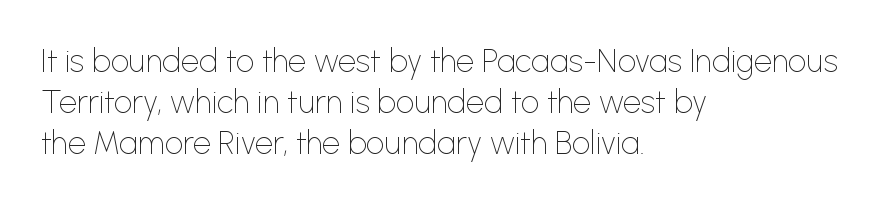
Q: Is the text bold? A: No.
Q: Is the text italic (slanted)? A: No, it is upright.
Q: Is the typeface a serif or a sans-serif typeface? A: Sans-serif.
Q: Is the text underlined? A: No.
Q: How is the paragraph aligned? A: Left-aligned.
Q: Is the spacing between letters normal or unusually wide? A: Normal.
Q: Is the spacing between lines tight, normal or loose? A: Normal.
Q: Width (condensed, normal, or wide)? A: Normal.
Q: Stroke contrast? A: Low.
Q: x-height? A: Medium.
Q: Monospaced? A: No.
